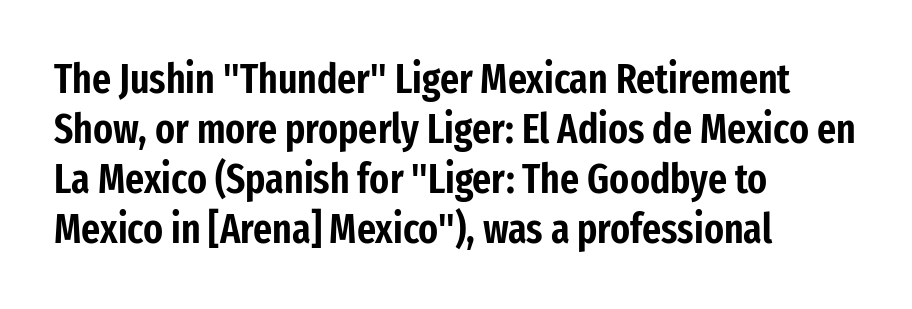
Q: Is the text italic (slanted)? A: No, it is upright.
Q: Is the typeface a serif or a sans-serif typeface? A: Sans-serif.
Q: Is the text underlined? A: No.
Q: How is the paragraph aligned? A: Left-aligned.
Q: Is the spacing between letters normal or unusually wide? A: Normal.
Q: Width (condensed, normal, or wide)? A: Condensed.
Q: Stroke contrast? A: Low.
Q: x-height? A: Medium.
Q: Monospaced? A: No.
